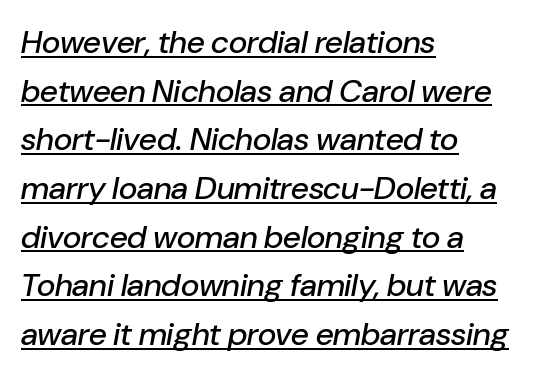
{"italic": "yes", "lean": "right", "slant_degrees": 10, "width": "normal", "stroke_contrast": "low", "x_height": "medium", "monospaced": "no", "underline": "yes", "align": "left", "line_spacing": "normal", "line_spacing_ratio": 1.52, "letter_spacing": "normal", "letter_spacing_em": 0.0, "glyph_px": 32}
